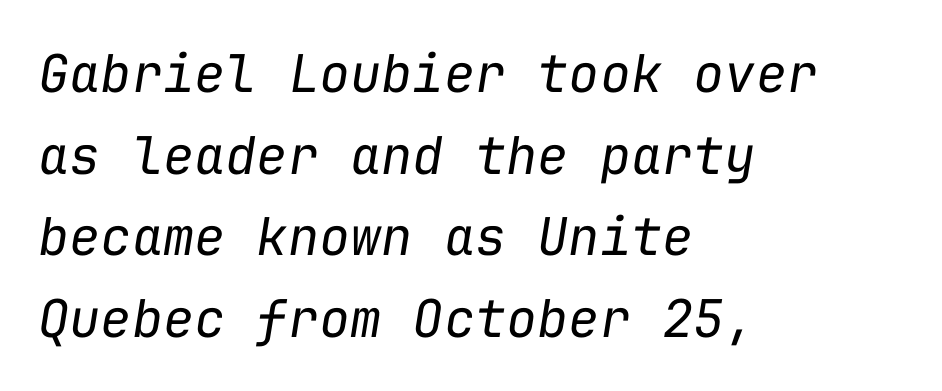
The image shows 52 px regular-weight type, italic (leaning right), monospaced; set left-aligned, normal line spacing (1.57x), normal letter spacing, not underlined; low stroke contrast and a medium x-height.
